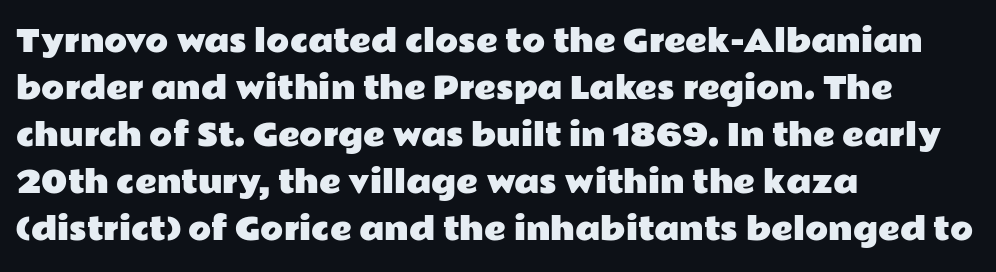
Q: Is the text italic (slanted)? A: No, it is upright.
Q: Is the typeface a serif or a sans-serif typeface? A: Sans-serif.
Q: Is the text underlined? A: No.
Q: How is the paragraph aligned? A: Left-aligned.
Q: Is the spacing between letters normal or unusually wide? A: Normal.
Q: Is the spacing between lines tight, normal or loose? A: Normal.
Q: Width (condensed, normal, or wide)? A: Wide.
Q: Stroke contrast? A: Low.
Q: x-height? A: Medium.
Q: Monospaced? A: No.
